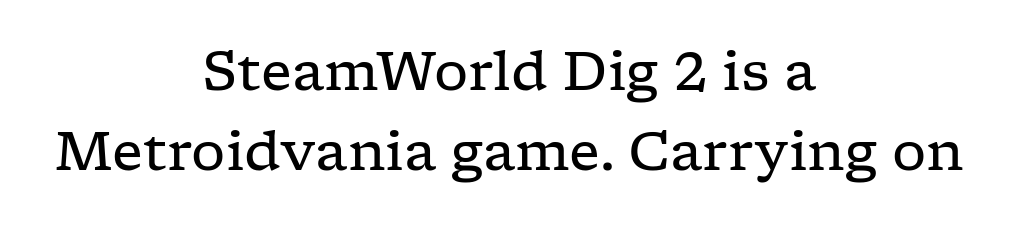
The image shows 54 px regular-weight, wide serif type, upright; set centered, normal line spacing (1.49x), normal letter spacing, not underlined; low stroke contrast and a medium x-height.
